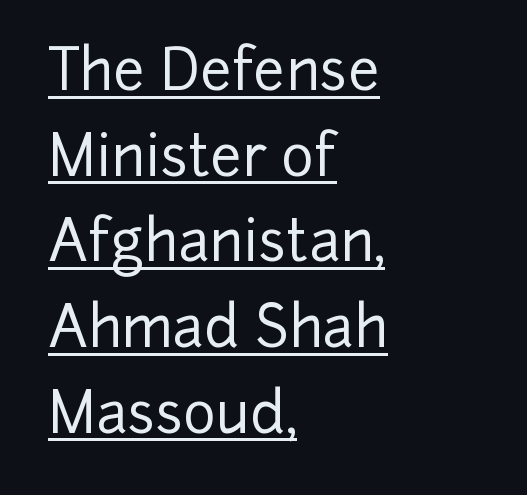
A sans-serif font was chosen for this passage. Posture: vertical. This sample keeps an unexceptional amount of space between lines. Check the space under the baseline: a stroke is drawn there. You could call the tracking neutral — neither tight nor loose. Proportional: the letters do not fall into vertical columns.
